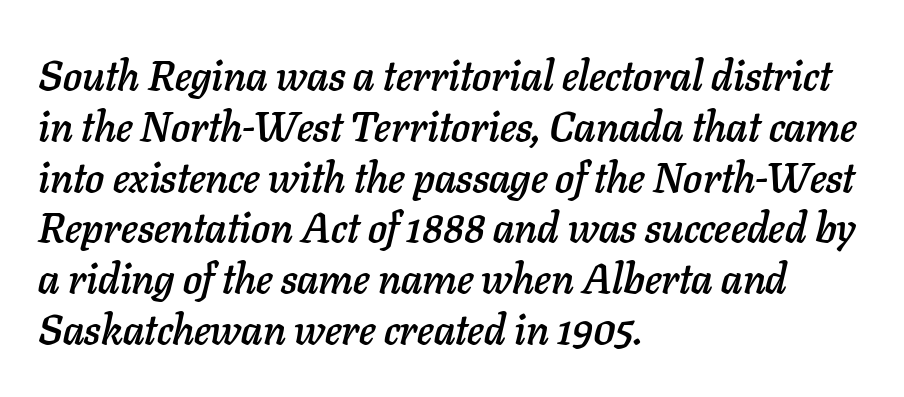
{"italic": "yes", "lean": "right", "slant_degrees": 11, "width": "normal", "stroke_contrast": "low", "x_height": "medium", "monospaced": "no", "underline": "no", "align": "left", "line_spacing_ratio": 1.21, "letter_spacing": "normal", "letter_spacing_em": 0.0, "glyph_px": 42}
